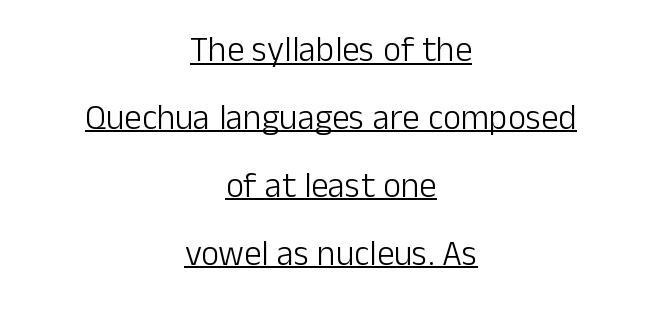
Varying glyph widths throughout — classic text-font behaviour. Characters follow at the spacing the type designer built in. Look at the bottom of the vertical strokes: they stop flat, with no serifs. The face used here appears with an underline applied. Honestly, the rows look like they've been pulled way apart.
